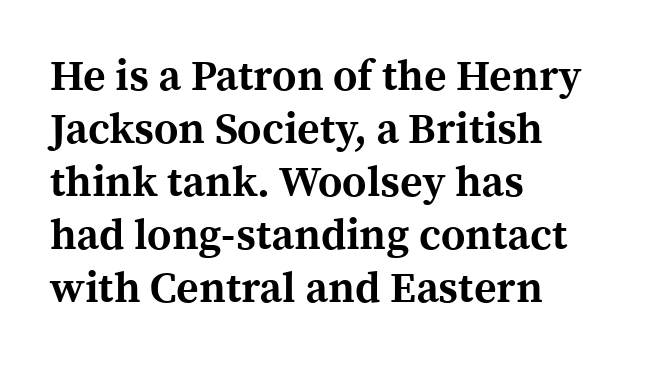
The image shows 43 px bold serif type, upright; set left-aligned, line spacing 1.23x, normal letter spacing, not underlined; a medium x-height.
